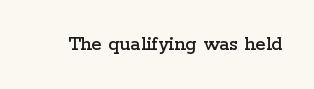
Every character sits straight up, as roman type does. The string is rendered with underlining switched off. Students, note that the glyphs here touch the page at normal intervals.
